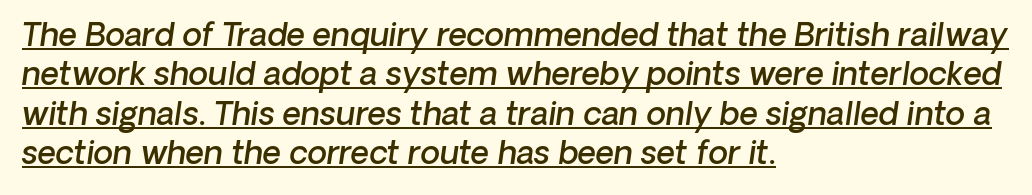
Check the space under the baseline: a stroke is drawn there. Compared with a centered layout, this one pins lines to the left instead. The letters advance in unequal steps, a hallmark of proportional type. These lines keep a tight, regular rhythm from letter to letter. The font's italic variant was chosen for this text.
